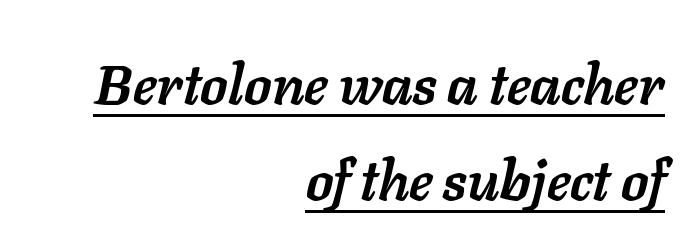
Caption: multi-line text, flush right, ragged left. Rendered with sloped, italic letterforms. How are the letters spaced? Ordinarily, with no added tracking. The passage shown is typed in a proportional face where columns would drift. Notice how thick the strokes are: this is what a full bold looks like. Beneath each row of characters lies a ruled line.
